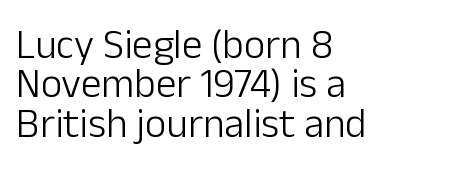
Q: Is the text bold? A: No.
Q: Is the text italic (slanted)? A: No, it is upright.
Q: Is the typeface a serif or a sans-serif typeface? A: Sans-serif.
Q: Is the text underlined? A: No.
Q: How is the paragraph aligned? A: Left-aligned.
Q: Is the spacing between letters normal or unusually wide? A: Normal.
Q: Is the spacing between lines tight, normal or loose? A: Tight.
Q: Width (condensed, normal, or wide)? A: Normal.
Q: Stroke contrast? A: Low.
Q: x-height? A: Medium.
Q: Monospaced? A: No.
